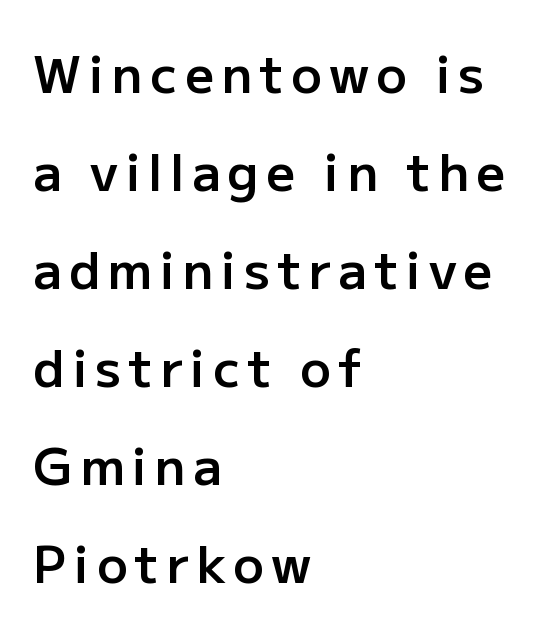
Q: Is the text bold? A: Semi-bold.
Q: Is the text italic (slanted)? A: No, it is upright.
Q: Is the typeface a serif or a sans-serif typeface? A: Sans-serif.
Q: Is the text underlined? A: No.
Q: How is the paragraph aligned? A: Left-aligned.
Q: Is the spacing between lines tight, normal or loose? A: Loose.
Q: Width (condensed, normal, or wide)? A: Normal.
Q: Stroke contrast? A: Low.
Q: x-height? A: Medium.
Q: Monospaced? A: No.
